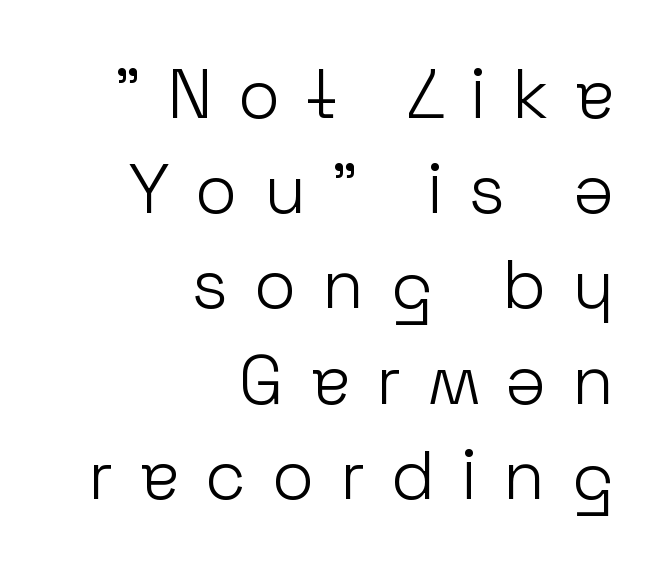
The image shows 69 px light sans-serif type, upright; set right-aligned, normal line spacing (1.38x), unusually wide letter spacing (+0.37 em), not underlined; low stroke contrast and a medium x-height.
